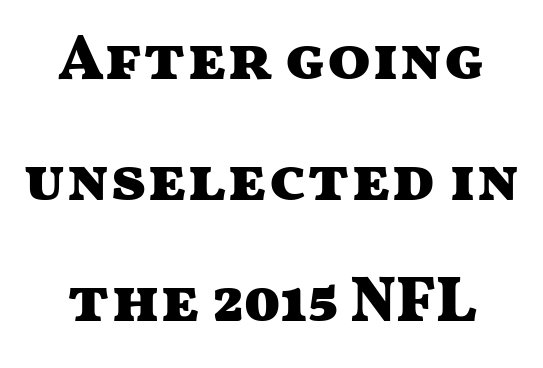
The image shows 64 px heavy, wide sans-serif type, upright; set centered, line spacing 1.89x, normal letter spacing, not underlined; medium stroke contrast and a medium x-height.
